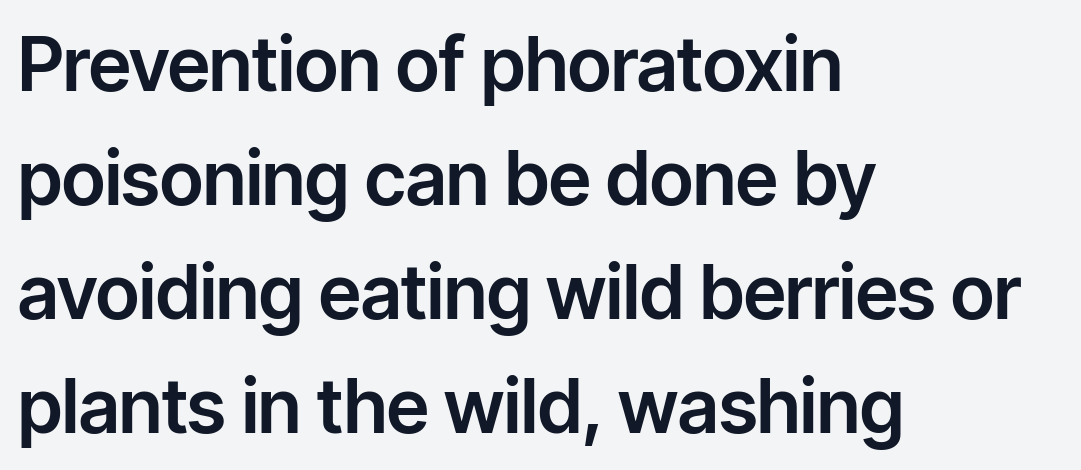
{"serif": "no", "italic": "no", "width": "normal", "stroke_contrast": "low", "x_height": "medium", "monospaced": "no", "underline": "no", "align": "left", "line_spacing": "normal", "line_spacing_ratio": 1.52, "letter_spacing": "normal", "letter_spacing_em": 0.0, "glyph_px": 75}
